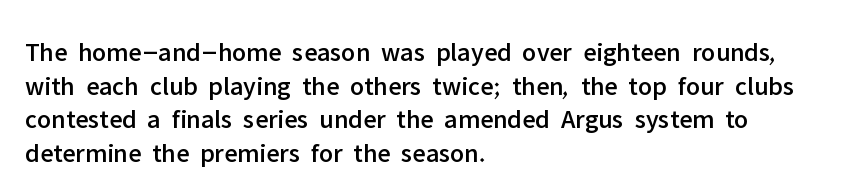
Q: Is the text italic (slanted)? A: No, it is upright.
Q: Is the text underlined? A: No.
Q: How is the paragraph aligned? A: Left-aligned.
Q: Is the spacing between letters normal or unusually wide? A: Normal.
Q: Is the spacing between lines tight, normal or loose? A: Normal.
